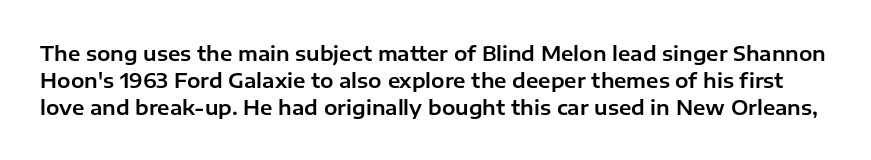
The image shows 20 px text type, upright; set normal line spacing (1.34x), normal letter spacing, not underlined.
